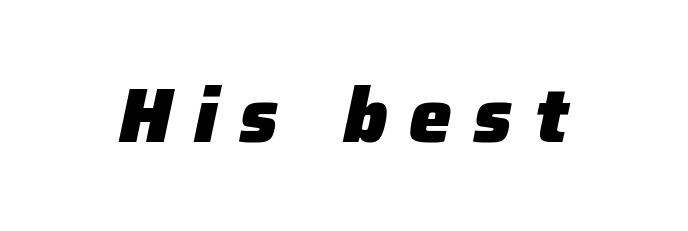
Is this a fixed-width face? No — the glyphs have proportional, varying widths. You could only call the tracking loose — the letters float apart. It's the slanting kind of type. The baseline area is clear. The strokes are fattened all the way to bold.
